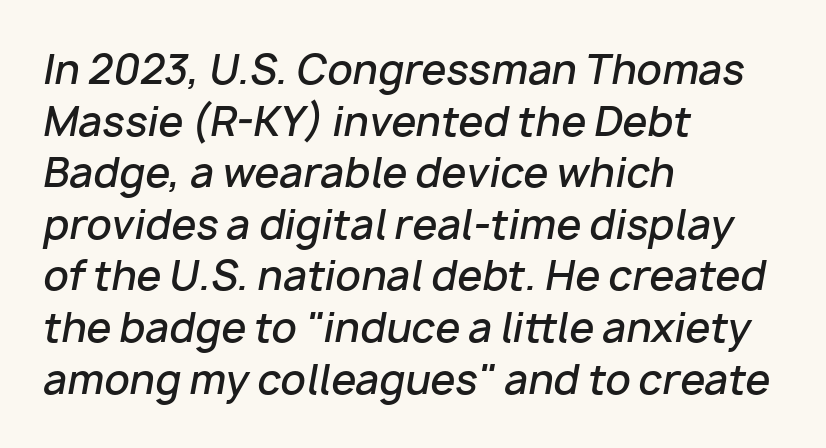
The letters are slanted; this is an italic face. Whoever set this chose a conventional vertical rhythm. A typesetter would call this zero additional tracking. These words are printed semibold, heavier than regular yet not bold.
